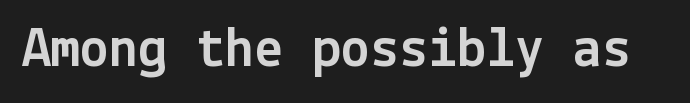
The image shows 58 px sans-serif type, upright; set normal letter spacing, not underlined; a medium x-height.
